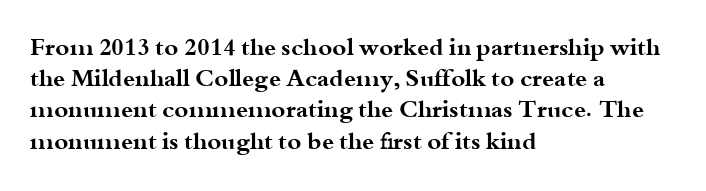
Q: Is the text bold? A: Yes.
Q: Is the text italic (slanted)? A: No, it is upright.
Q: Is the text underlined? A: No.
Q: How is the paragraph aligned? A: Left-aligned.
Q: Is the spacing between letters normal or unusually wide? A: Normal.
Q: Is the spacing between lines tight, normal or loose? A: Normal.
